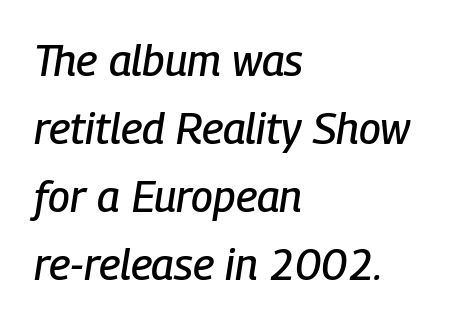
Q: Is the text italic (slanted)? A: Yes, it leans right by about 9 degrees.
Q: Is the text underlined? A: No.
Q: How is the paragraph aligned? A: Left-aligned.
Q: Is the spacing between letters normal or unusually wide? A: Normal.
Q: Is the spacing between lines tight, normal or loose? A: Normal.
Q: Width (condensed, normal, or wide)? A: Condensed.
Q: Stroke contrast? A: Low.
Q: x-height? A: Medium.
Q: Monospaced? A: No.
